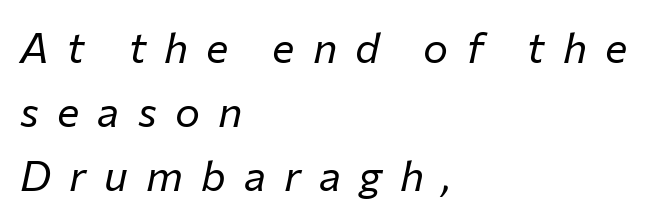
The string is rendered with underlining switched off. Characters follow at a spacing far wider than the type designer built in. Stems and bowls with no extra thickness — not bold. These lines are rendered in a variable-pitch font.
